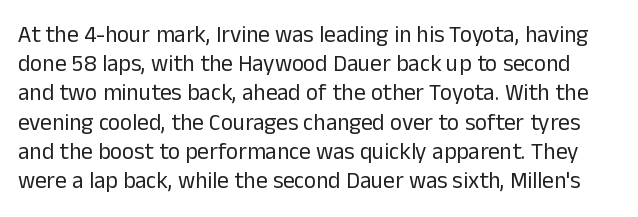
{"italic": "no", "bold": "no", "underline": "no", "line_spacing": "normal", "line_spacing_ratio": 1.27, "letter_spacing": "normal", "letter_spacing_em": 0.0, "glyph_px": 23}
